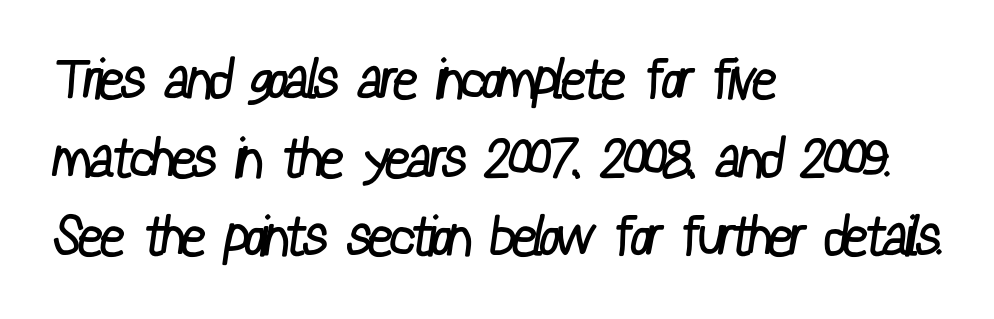
Does extra space separate the letters? No, they use regular spacing. A typesetter would call this proportional, since set widths differ per character. On a weight scale, this lands at 450 or below. The text block is weighted toward the left margin, trailing off unevenly rightward. Summary of vertical rhythm: regular, with standard interline spacing.
